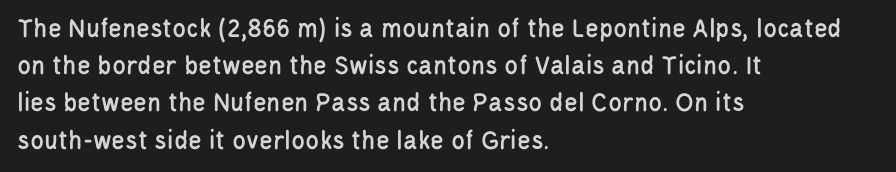
{"serif": "no", "italic": "no", "width": "condensed", "stroke_contrast": "low", "x_height": "large", "monospaced": "no", "underline": "no", "align": "left", "line_spacing": "normal", "line_spacing_ratio": 1.33, "letter_spacing": "normal", "letter_spacing_em": 0.0, "glyph_px": 28}
